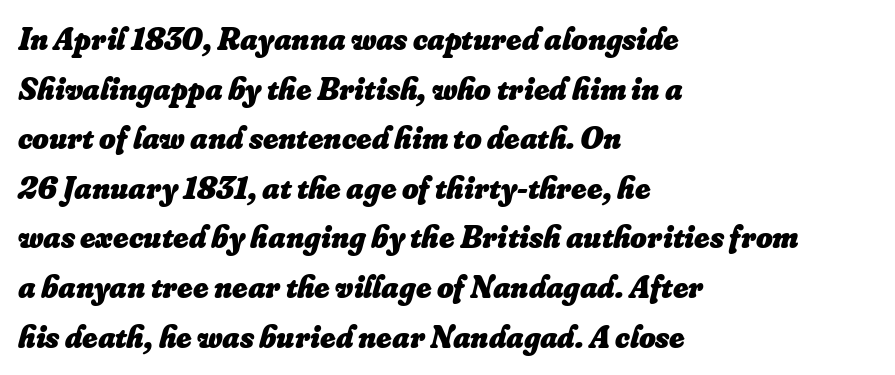
{"italic": "yes", "lean": "right", "slant_degrees": 16, "bold": "yes", "weight": "heavy", "width": "normal", "stroke_contrast": "low", "x_height": "small", "monospaced": "no", "underline": "no", "align": "left", "line_spacing": "normal", "line_spacing_ratio": 1.55, "letter_spacing": "normal", "letter_spacing_em": 0.0, "glyph_px": 32}
